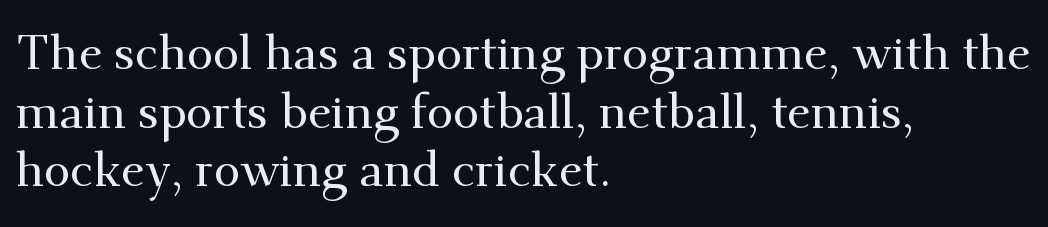
The image shows 48 px serif type, upright; set left-aligned, line spacing 1.22x, normal letter spacing, not underlined; medium stroke contrast and a small x-height.
